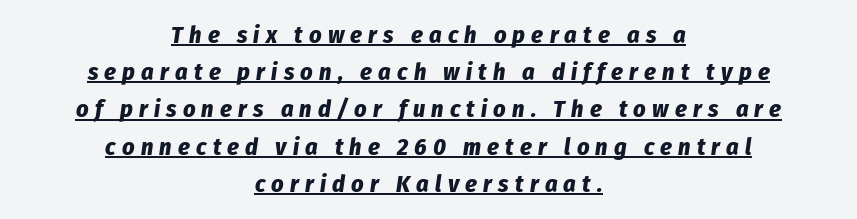
{"italic": "yes", "lean": "right", "slant_degrees": 8, "bold": "yes", "underline": "yes", "align": "center", "line_spacing": "normal", "line_spacing_ratio": 1.55, "letter_spacing": "wide", "letter_spacing_em": 0.26, "glyph_px": 24}
